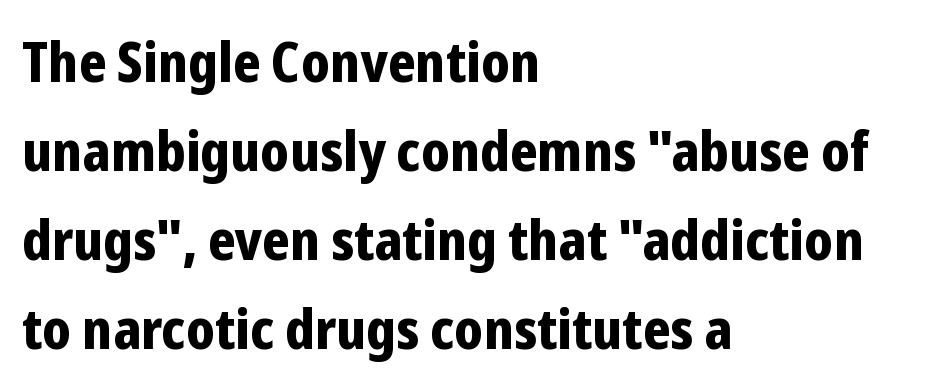
The letters advance in unequal steps, a hallmark of proportional type. The text was rendered using a sans face with plain stroke endings. Thick stems and heavy bowls — unmistakably bold. There is no visible air inserted between adjacent glyphs. Just letters on the line, the space beneath them empty. A student would call this left alignment; a typographer would say flush left, rag right.
